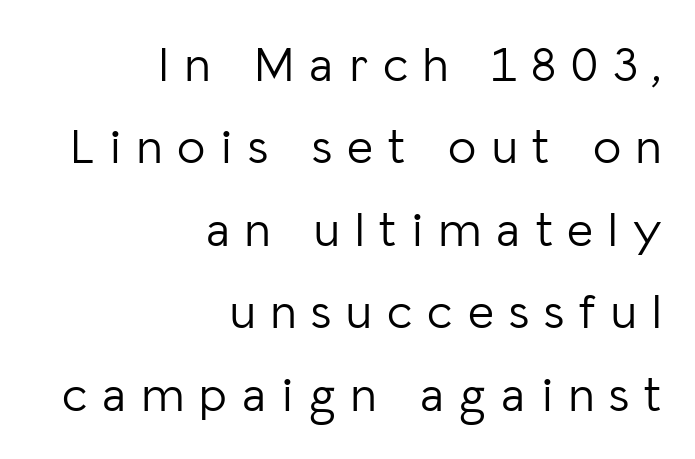
Q: Is the text bold? A: No.
Q: Is the text italic (slanted)? A: No, it is upright.
Q: Is the typeface a serif or a sans-serif typeface? A: Sans-serif.
Q: Is the text underlined? A: No.
Q: How is the paragraph aligned? A: Right-aligned.
Q: Is the spacing between letters normal or unusually wide? A: Unusually wide.
Q: Is the spacing between lines tight, normal or loose? A: Normal.
Q: Width (condensed, normal, or wide)? A: Normal.
Q: Stroke contrast? A: Low.
Q: x-height? A: Medium.
Q: Monospaced? A: No.
